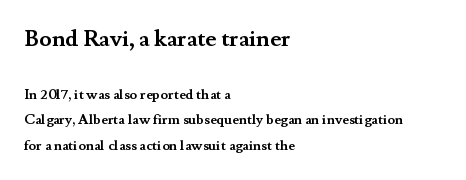
Q: Is the text bold? A: Yes.
Q: Is the text italic (slanted)? A: No, it is upright.
Q: Is the text underlined? A: No.
Q: How is the paragraph aligned? A: Left-aligned.
Q: Is the spacing between letters normal or unusually wide? A: Normal.
Q: Which block of text is set in a larger size, the first (top) or the second (bottom)? A: The first (top) one.
